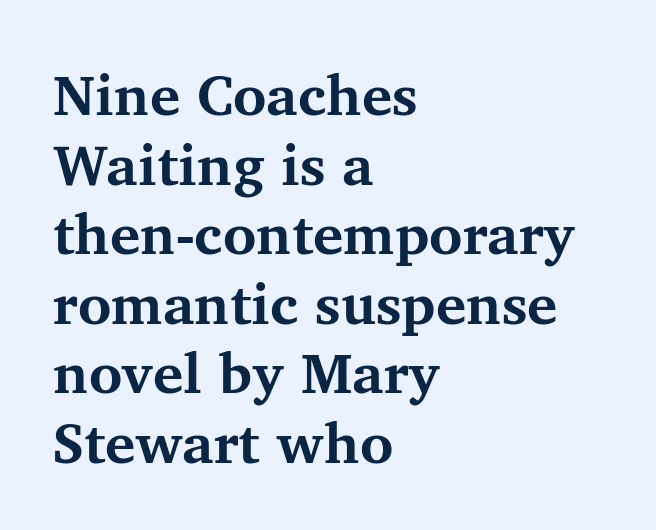
The image shows 57 px bold serif type, upright; set left-aligned, line spacing 1.22x, normal letter spacing, not underlined; medium stroke contrast and a medium x-height.
